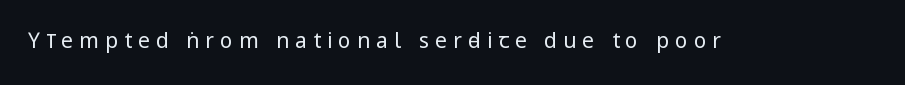
The image shows 21 px text type, upright; set unusually wide letter spacing (+0.29 em), not underlined.
